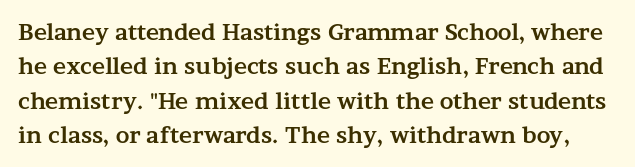
The image shows 22 px bold type, upright; set normal line spacing (1.56x), normal letter spacing, not underlined.
